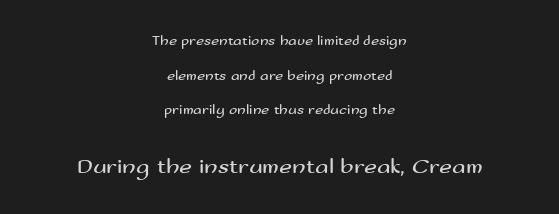
The image shows 22 px text type, upright; set centered, loose line spacing (2.47x), normal letter spacing, not underlined; the second (bottom) block is 1.57x larger.
